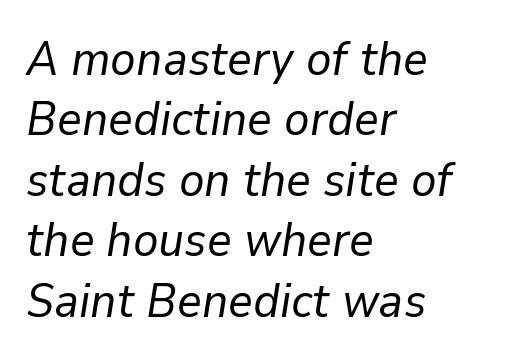
The image shows 48 px regular-weight type, italic (leaning right); set left-aligned, normal line spacing (1.26x), normal letter spacing, not underlined; low stroke contrast and a medium x-height.
